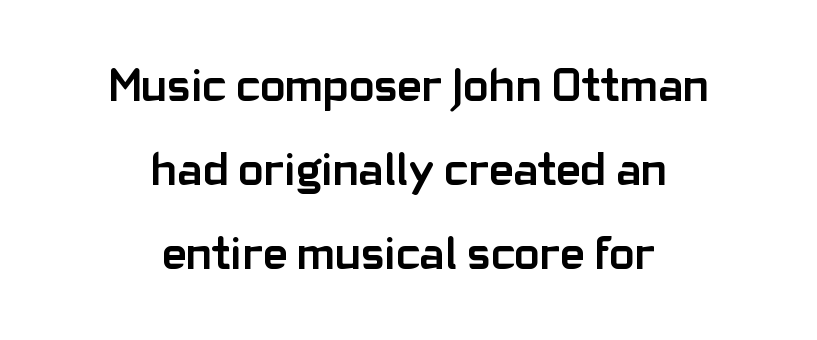
{"serif": "no", "italic": "no", "bold": "yes", "weight": "semibold", "width": "normal", "stroke_contrast": "low", "x_height": "medium", "monospaced": "no", "underline": "no", "align": "center", "line_spacing_ratio": 1.79, "letter_spacing": "normal", "letter_spacing_em": 0.0, "glyph_px": 47}
